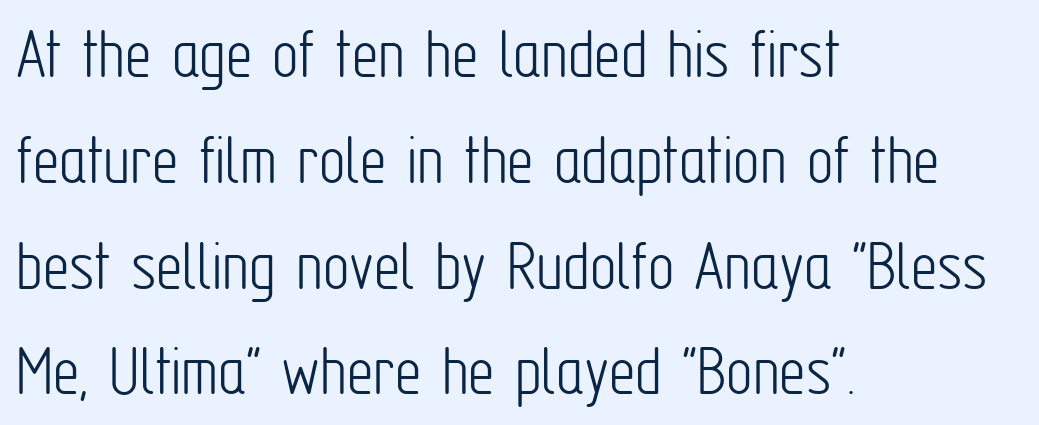
{"serif": "no", "italic": "no", "bold": "no", "weight": "light", "width": "condensed", "stroke_contrast": "low", "x_height": "medium", "monospaced": "no", "underline": "no", "align": "left", "line_spacing": "normal", "line_spacing_ratio": 1.43, "letter_spacing": "normal", "letter_spacing_em": 0.0, "glyph_px": 74}
